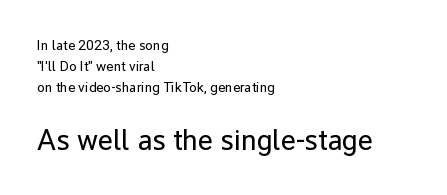
The rendering shows plain stroke endings on the letterforms — a sans-serif design. Typesetter's note — lower block bumped up in size, upper block left smaller. Each row of text sits above clean, open space. No italicization has been applied; the sample stays upright. Looks like regular typesetting: each glyph gets only the width it needs.
